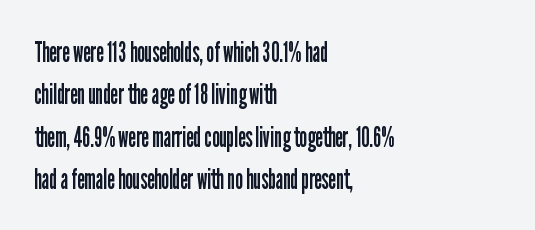
The image shows 28 px regular-weight, condensed sans-serif type, upright; set left-aligned, normal line spacing (1.51x), normal letter spacing, not underlined; low stroke contrast and a medium x-height.
